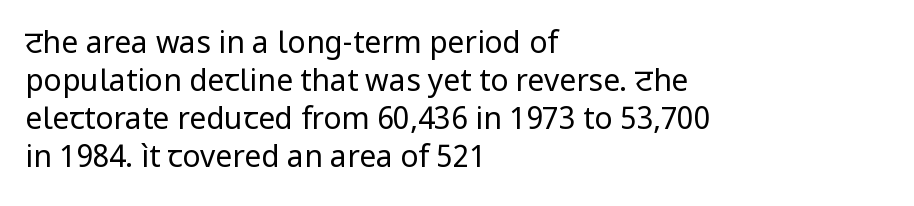
The image shows 30 px regular-weight sans-serif type, upright; set left-aligned, normal line spacing (1.27x), normal letter spacing, not underlined; low stroke contrast and a medium x-height.
